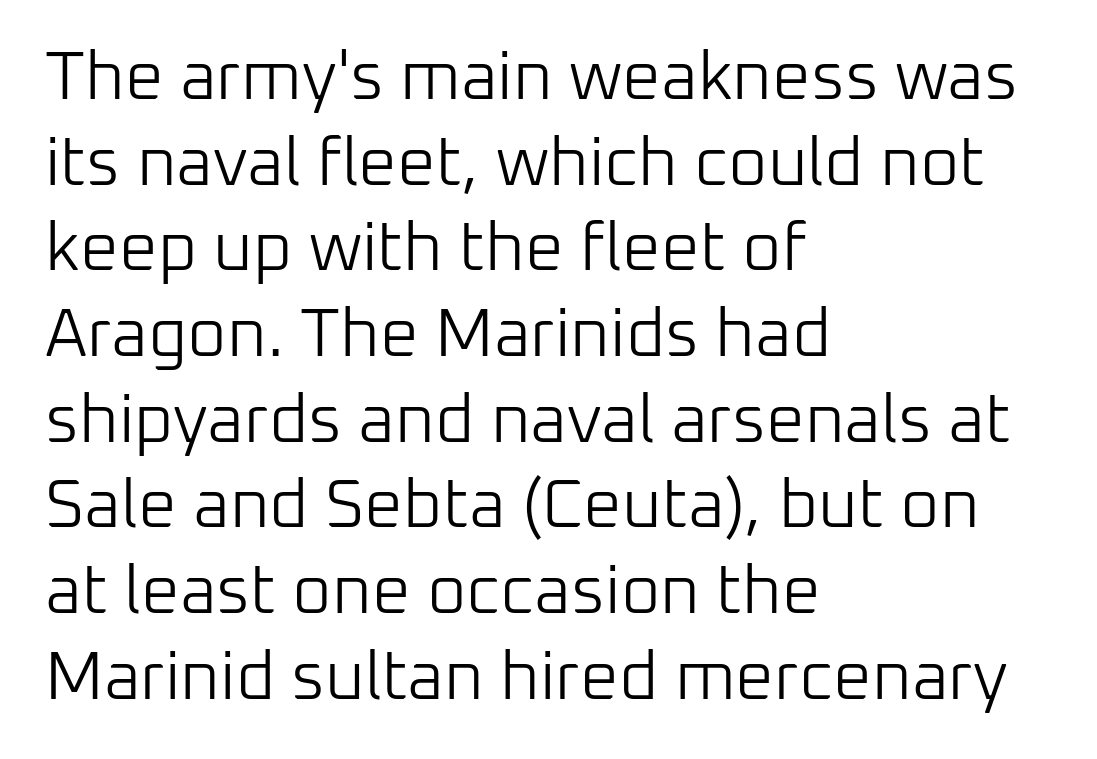
Q: Is the text bold? A: No.
Q: Is the text italic (slanted)? A: No, it is upright.
Q: Is the typeface a serif or a sans-serif typeface? A: Sans-serif.
Q: Is the text underlined? A: No.
Q: How is the paragraph aligned? A: Left-aligned.
Q: Is the spacing between letters normal or unusually wide? A: Normal.
Q: Is the spacing between lines tight, normal or loose? A: Normal.
Q: Width (condensed, normal, or wide)? A: Normal.
Q: Stroke contrast? A: Low.
Q: x-height? A: Medium.
Q: Monospaced? A: No.
